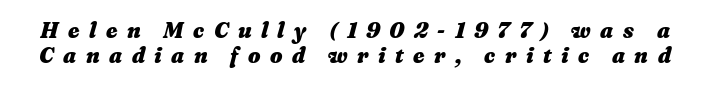
The image shows 22 px bold type, italic (leaning right); set tight line spacing (1.12x), unusually wide letter spacing (+0.43 em), not underlined.
